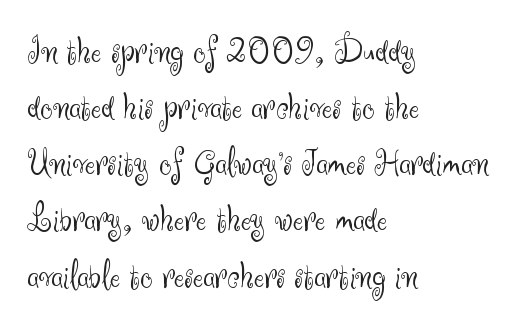
{"serif": "no", "italic": "no", "bold": "no", "weight": "light", "width": "normal", "stroke_contrast": "medium", "x_height": "small", "monospaced": "no", "underline": "no", "align": "left", "line_spacing": "normal", "line_spacing_ratio": 1.44, "letter_spacing": "normal", "letter_spacing_em": 0.0, "glyph_px": 39}
